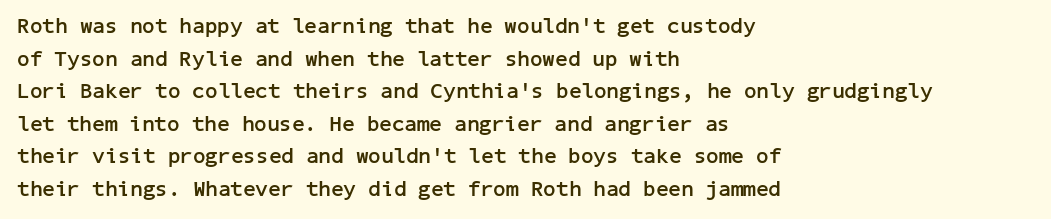
The letters stand straight up with perfectly vertical stems. Vertical spacing — default. Beneath every word, the page is bare. Typeset ragged right — the left edge is the straight one.
